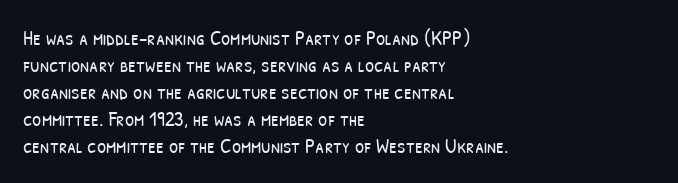
Q: Is the text bold? A: No.
Q: Is the text underlined? A: No.
Q: How is the paragraph aligned? A: Left-aligned.
Q: Is the spacing between letters normal or unusually wide? A: Normal.
Q: Is the spacing between lines tight, normal or loose? A: Normal.
